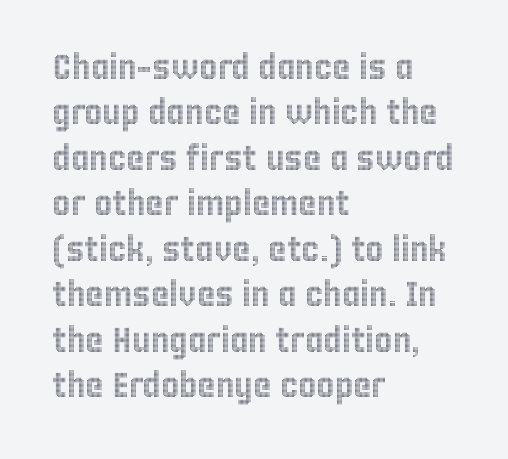
Q: Is the text italic (slanted)? A: No, it is upright.
Q: Is the text underlined? A: No.
Q: How is the paragraph aligned? A: Left-aligned.
Q: Is the spacing between letters normal or unusually wide? A: Normal.
Q: Is the spacing between lines tight, normal or loose? A: Normal.
Q: Width (condensed, normal, or wide)? A: Condensed.
Q: x-height? A: Large.
Q: Monospaced? A: No.
